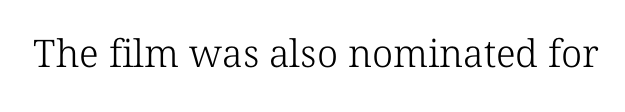
Q: Is the text bold? A: No.
Q: Is the typeface a serif or a sans-serif typeface? A: Serif.
Q: Is the text underlined? A: No.
Q: Is the spacing between letters normal or unusually wide? A: Normal.
Q: Width (condensed, normal, or wide)? A: Normal.
Q: Stroke contrast? A: Low.
Q: x-height? A: Medium.
Q: Monospaced? A: No.
